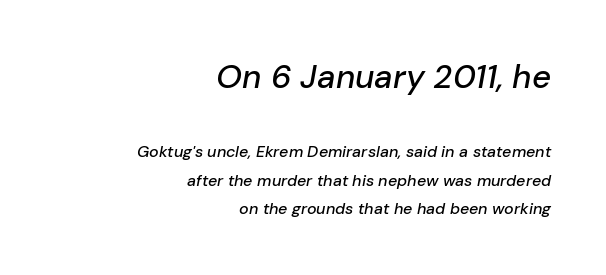
The image shows 33 px text type, italic (leaning right); set right-aligned, line spacing 1.8x, normal letter spacing, not underlined; the first (top) block is 2.06x larger; low stroke contrast and a medium x-height.
